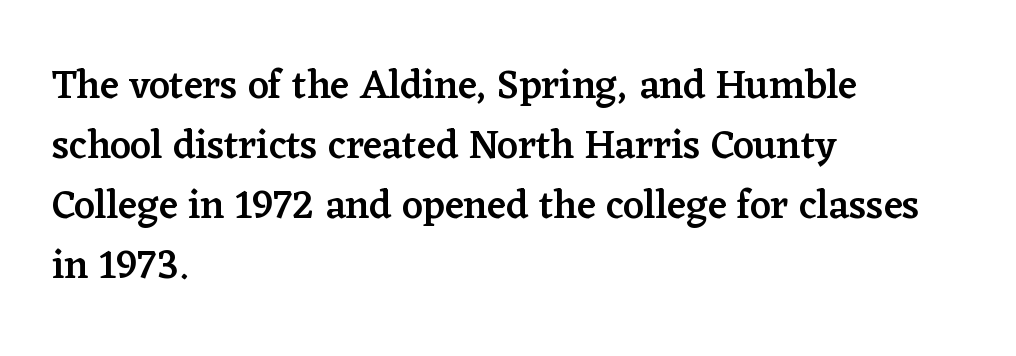
Students, this is semibold: more ink than regular, less than bold. The paragraph has a hard left edge and a soft right edge. The strip under each line holds only bare page. Notice how descenders clear the ascenders below comfortably — that's standard leading.
